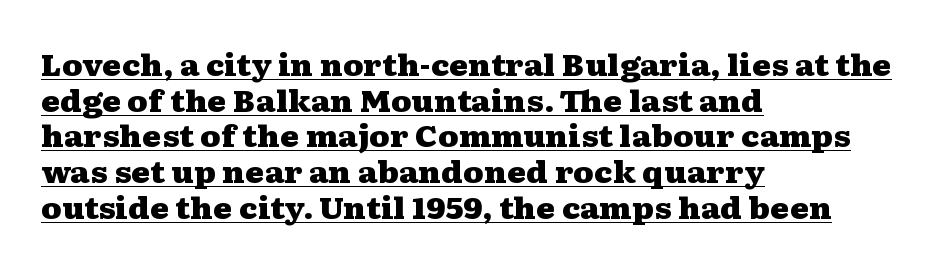
Q: Is the text bold? A: Yes.
Q: Is the text italic (slanted)? A: No, it is upright.
Q: Is the typeface a serif or a sans-serif typeface? A: Serif.
Q: Is the text underlined? A: Yes.
Q: How is the paragraph aligned? A: Left-aligned.
Q: Is the spacing between letters normal or unusually wide? A: Normal.
Q: Width (condensed, normal, or wide)? A: Wide.
Q: Stroke contrast? A: Medium.
Q: x-height? A: Medium.
Q: Monospaced? A: No.
